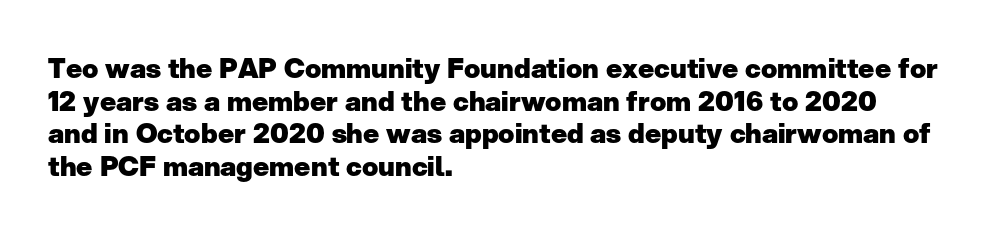
{"italic": "no", "bold": "yes", "underline": "no", "align": "left", "line_spacing_ratio": 1.21, "letter_spacing": "normal", "letter_spacing_em": 0.0, "glyph_px": 27}
